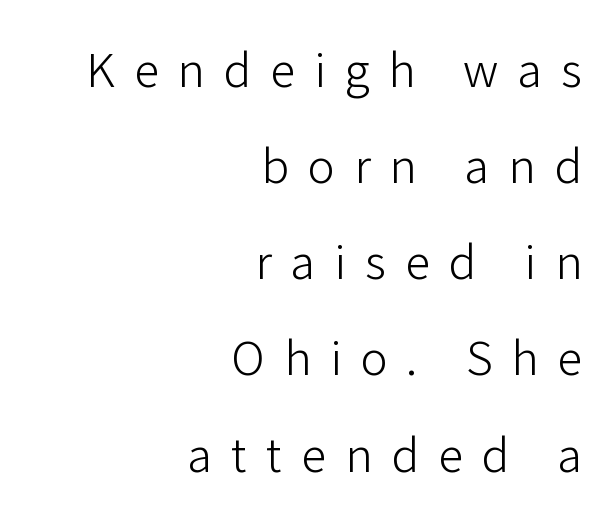
The image shows 46 px light sans-serif type, upright; set right-aligned, loose line spacing (2.09x), unusually wide letter spacing (+0.41 em), not underlined; low stroke contrast and a medium x-height.
